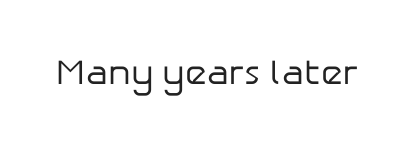
Q: Is the text bold? A: No.
Q: Is the text italic (slanted)? A: No, it is upright.
Q: Is the typeface a serif or a sans-serif typeface? A: Sans-serif.
Q: Is the text underlined? A: No.
Q: Is the spacing between letters normal or unusually wide? A: Normal.
Q: Width (condensed, normal, or wide)? A: Normal.
Q: Stroke contrast? A: Low.
Q: x-height? A: Medium.
Q: Monospaced? A: No.
